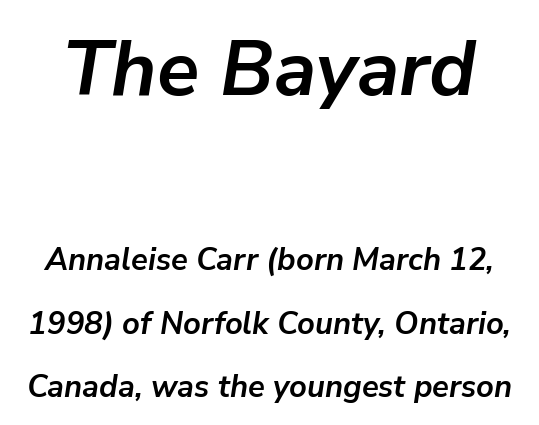
Notice the wide empty band between every row — that's loose leading. Caption: upper text group enlarged, lower text group reduced. Varying glyph widths throughout — classic text-font behaviour. The area under the type is left untouched. Observe the ordinary spacing: letters are neighbours, not strangers.
